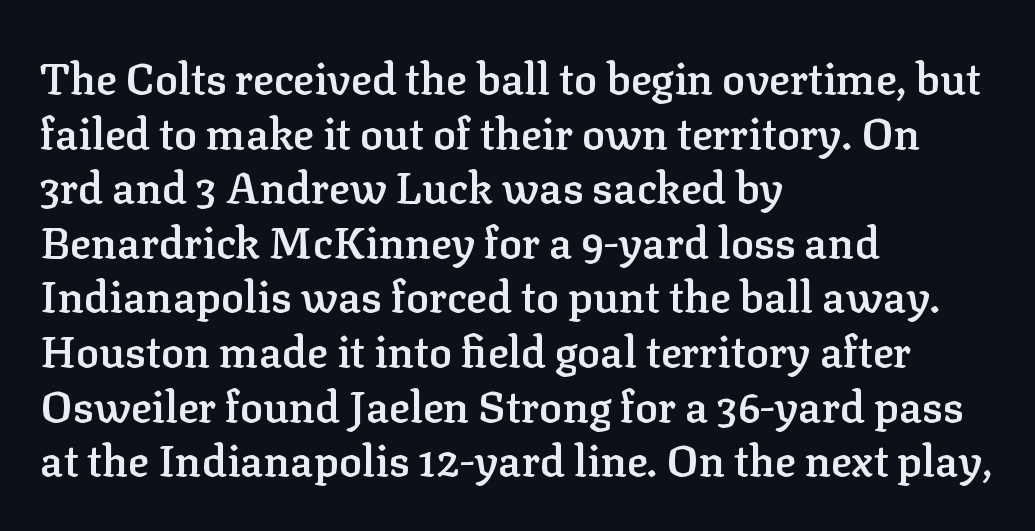
{"serif": "yes", "italic": "no", "bold": "semi", "weight": "semibold", "width": "normal", "stroke_contrast": "low", "x_height": "medium", "monospaced": "no", "underline": "no", "align": "left", "line_spacing": "normal", "line_spacing_ratio": 1.27, "letter_spacing": "normal", "letter_spacing_em": 0.0, "glyph_px": 43}
